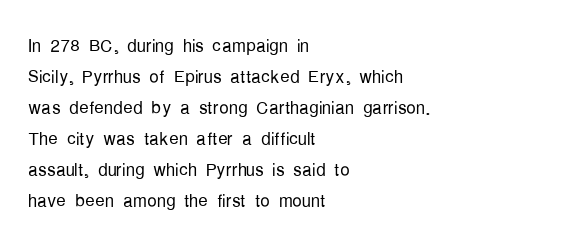
These lines keep a tight, regular rhythm from letter to letter. Notice how descenders clear the ascenders below comfortably — that's standard leading. These lines were composed using upright roman letters. One-word summary of the alignment: left. Nobody drew a line under any word here. The typesetting does not lean heavy: it is not bold.
